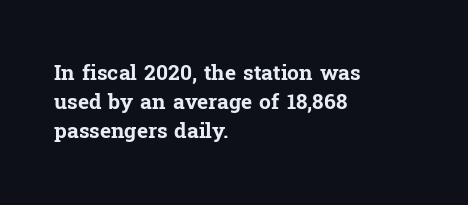
The lines are quadded left. These lines keep a tight, regular rhythm from letter to letter. The gap between lines stays unmarked. It's the straight-up-and-down kind of type. The rendering uses a moderate line-height, typical for paragraphs. Pretty heavy lettering here — definitely bold.
